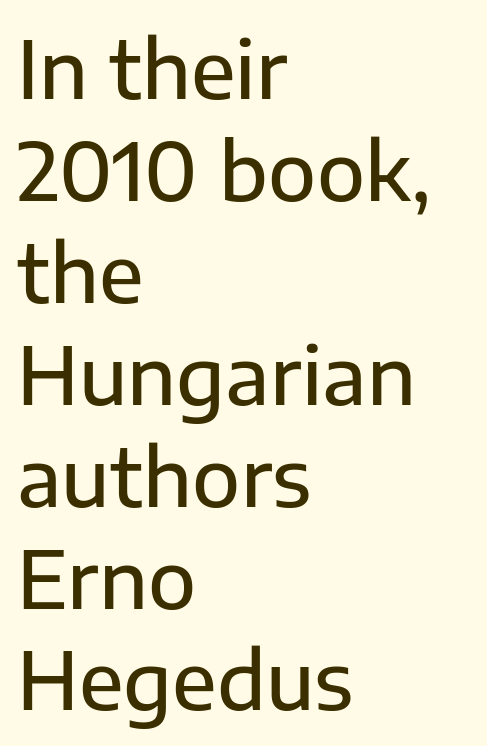
The strip under each line holds only bare page. In terms of posture, this sample is upright. These lines stack with their left ends in a neat column. Regular leading.
